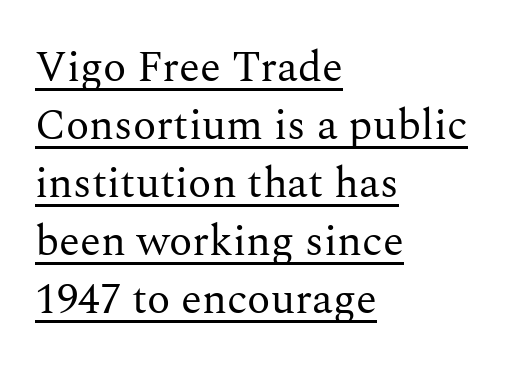
Q: Is the text bold? A: No.
Q: Is the text italic (slanted)? A: No, it is upright.
Q: Is the typeface a serif or a sans-serif typeface? A: Serif.
Q: Is the text underlined? A: Yes.
Q: How is the paragraph aligned? A: Left-aligned.
Q: Is the spacing between letters normal or unusually wide? A: Normal.
Q: Is the spacing between lines tight, normal or loose? A: Normal.
Q: Width (condensed, normal, or wide)? A: Normal.
Q: Stroke contrast? A: Medium.
Q: x-height? A: Medium.
Q: Monospaced? A: No.
